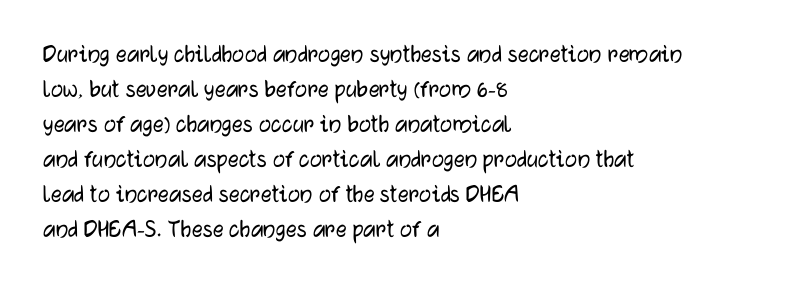
In CSS terms this would be text-align: left. Does the lettering tilt? It doesn't — this is upright. The strip under each line holds only bare page. Each word holds together tightly as a unit, with standard inter-letter gaps. These lines sit exactly where default settings would place them.
